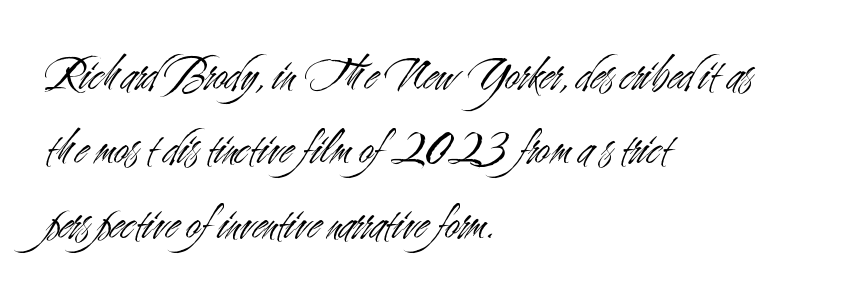
The image shows 50 px light, condensed sans-serif type; set left-aligned, normal line spacing (1.49x), normal letter spacing, not underlined; medium stroke contrast and a small x-height.
